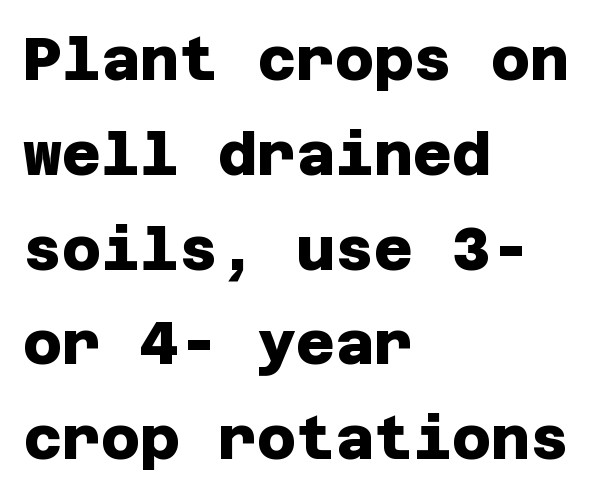
{"serif": "no", "bold": "yes", "weight": "heavy", "width": "normal", "stroke_contrast": "low", "x_height": "large", "underline": "no", "align": "left", "line_spacing": "normal", "line_spacing_ratio": 1.58, "letter_spacing": "normal", "letter_spacing_em": 0.0, "glyph_px": 60}
